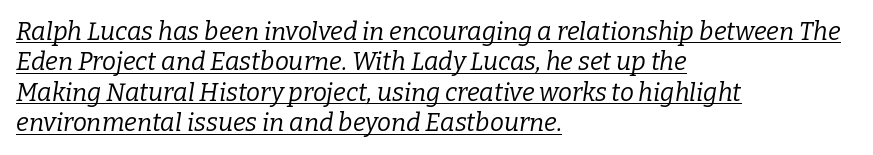
{"italic": "yes", "lean": "right", "slant_degrees": 9, "bold": "no", "underline": "yes", "align": "left", "line_spacing_ratio": 1.22, "letter_spacing": "normal", "letter_spacing_em": 0.0, "glyph_px": 25}
